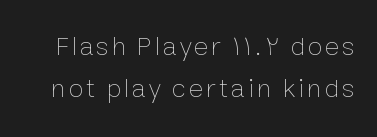
The image shows 27 px text type, upright; set normal line spacing (1.56x), not underlined.
